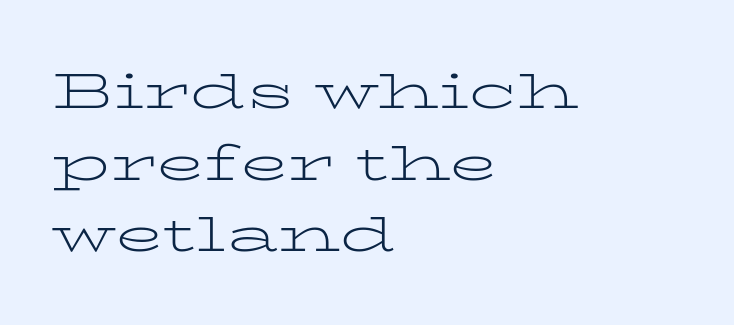
The image shows 49 px light, wide serif type, upright; set left-aligned, normal line spacing (1.46x), normal letter spacing, not underlined; low stroke contrast and a medium x-height.
